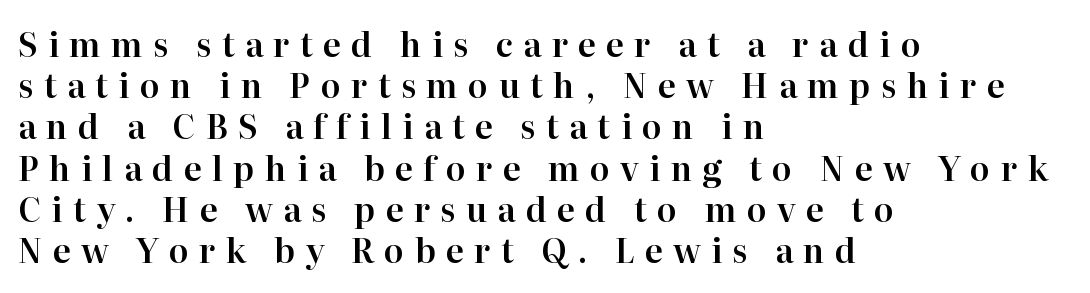
Q: Is the text italic (slanted)? A: No, it is upright.
Q: Is the typeface a serif or a sans-serif typeface? A: Serif.
Q: Is the text underlined? A: No.
Q: How is the paragraph aligned? A: Left-aligned.
Q: Is the spacing between letters normal or unusually wide? A: Unusually wide.
Q: Is the spacing between lines tight, normal or loose? A: Normal.
Q: Width (condensed, normal, or wide)? A: Normal.
Q: Stroke contrast? A: High.
Q: x-height? A: Medium.
Q: Monospaced? A: No.
